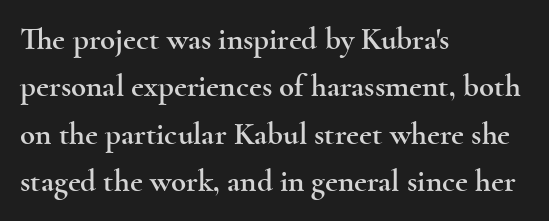
{"serif": "yes", "italic": "no", "width": "wide", "x_height": "small", "monospaced": "no", "underline": "no", "align": "left", "line_spacing": "normal", "line_spacing_ratio": 1.53, "letter_spacing": "normal", "letter_spacing_em": 0.0, "glyph_px": 31}
